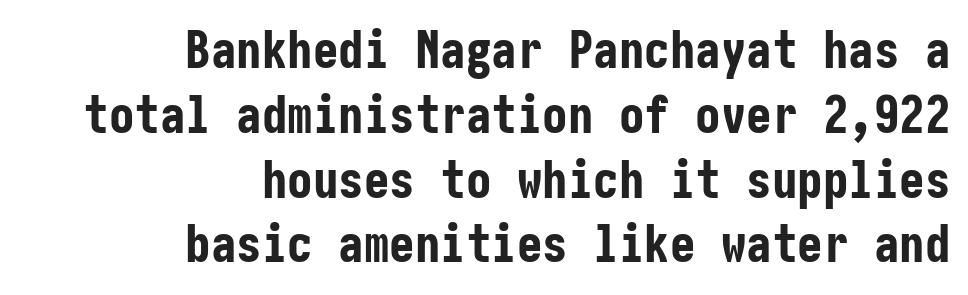
The image shows 51 px bold, condensed sans-serif type, upright; set right-aligned, normal line spacing (1.27x), normal letter spacing, not underlined; low stroke contrast and a medium x-height.
